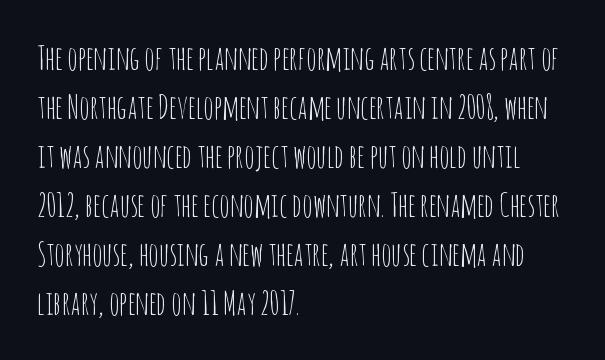
{"serif": "no", "italic": "no", "bold": "no", "weight": "thin", "width": "condensed", "stroke_contrast": "low", "x_height": "large", "monospaced": "no", "underline": "no", "align": "left", "line_spacing": "normal", "line_spacing_ratio": 1.53, "letter_spacing": "normal", "letter_spacing_em": 0.0, "glyph_px": 32}
